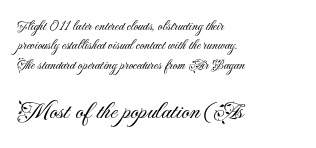
Q: Is the text bold? A: No.
Q: Is the text italic (slanted)? A: Yes.
Q: Is the text underlined? A: No.
Q: How is the paragraph aligned? A: Left-aligned.
Q: Is the spacing between letters normal or unusually wide? A: Normal.
Q: Is the spacing between lines tight, normal or loose? A: Normal.
Q: Which block of text is set in a larger size, the first (top) or the second (bottom)? A: The second (bottom) one.
